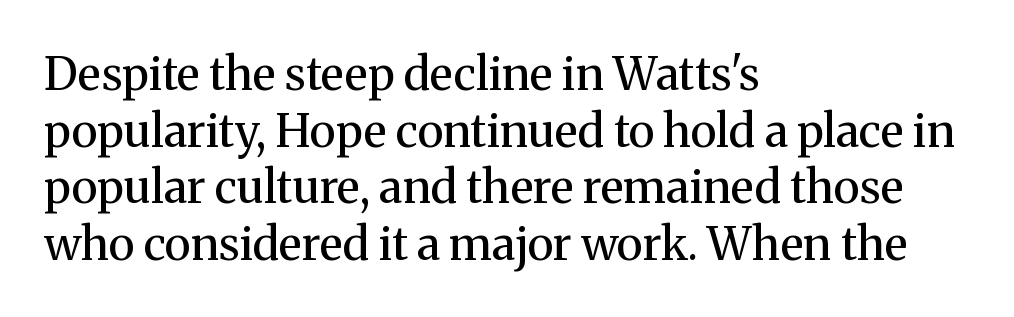
The image shows 46 px regular-weight serif type, upright; set left-aligned, line spacing 1.23x, normal letter spacing, not underlined; medium stroke contrast and a medium x-height.
